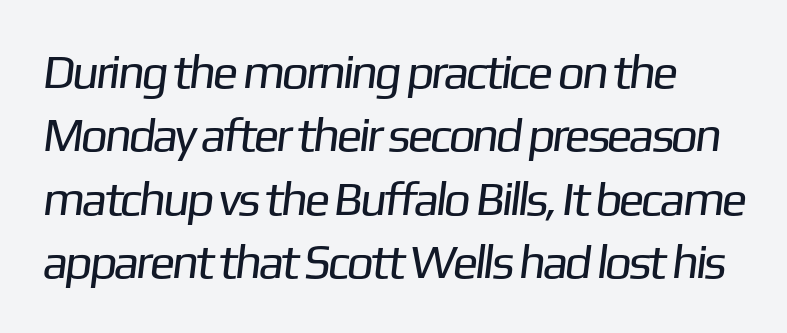
Anything drawn beneath the words? Only blank space. Typographically, this falls in the sans-serif category. Vertical spacing — default. Does extra space separate the letters? No, they use regular spacing. Caption: face not bold, strokes unweighted. Character widths vary here, with narrow letters taking less room than wide ones.
